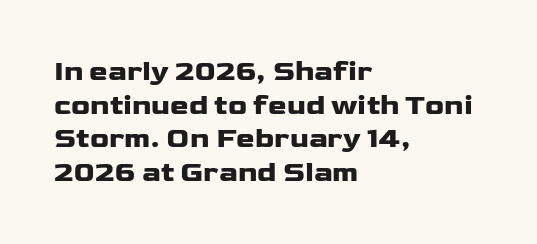
{"serif": "no", "italic": "no", "bold": "yes", "weight": "heavy", "width": "wide", "stroke_contrast": "low", "x_height": "medium", "monospaced": "no", "underline": "no", "align": "left", "line_spacing_ratio": 1.2, "letter_spacing": "normal", "letter_spacing_em": 0.0, "glyph_px": 28}
